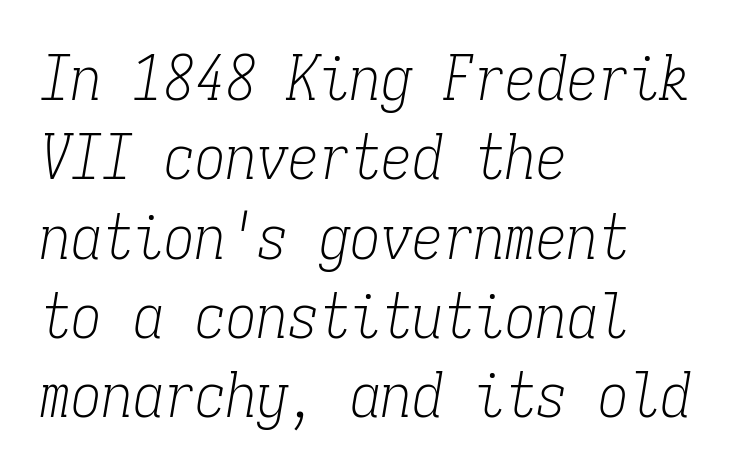
{"serif": "yes", "italic": "yes", "lean": "right", "slant_degrees": 9, "bold": "no", "weight": "light", "width": "condensed", "stroke_contrast": "low", "x_height": "medium", "monospaced": "yes", "underline": "no", "align": "left", "line_spacing": "normal", "line_spacing_ratio": 1.28, "letter_spacing": "normal", "letter_spacing_em": 0.0, "glyph_px": 62}
